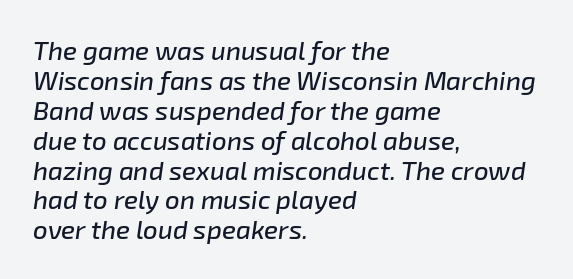
The image shows 26 px text type, italic (leaning right); set left-aligned, tight line spacing (1.15x), normal letter spacing, not underlined.
